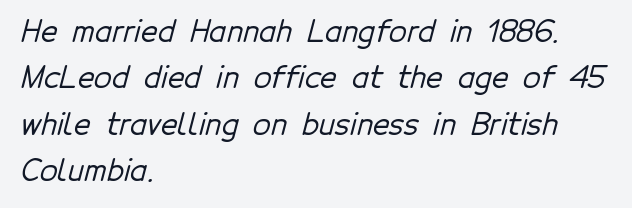
The image shows 29 px sans-serif type; set left-aligned, normal line spacing (1.6x), normal letter spacing, not underlined; low stroke contrast and a medium x-height.
